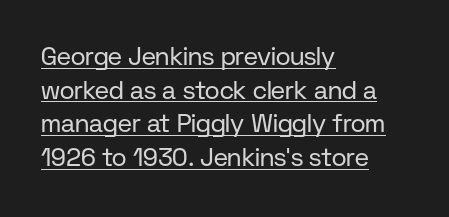
The image shows 25 px text type, upright; set left-aligned, normal line spacing (1.35x), normal letter spacing, underlined.
